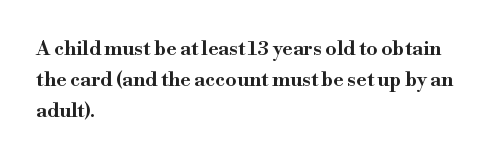
{"italic": "no", "underline": "no", "align": "left", "line_spacing": "normal", "line_spacing_ratio": 1.55, "letter_spacing": "normal", "letter_spacing_em": 0.0, "glyph_px": 20}
